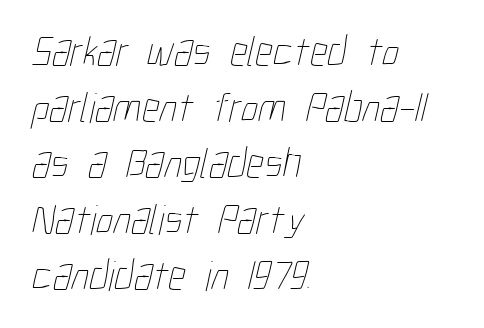
Q: Is the text bold? A: No.
Q: Is the text underlined? A: No.
Q: How is the paragraph aligned? A: Left-aligned.
Q: Is the spacing between letters normal or unusually wide? A: Normal.
Q: Is the spacing between lines tight, normal or loose? A: Normal.
Q: Width (condensed, normal, or wide)? A: Condensed.
Q: Stroke contrast? A: Low.
Q: x-height? A: Medium.
Q: Monospaced? A: No.
